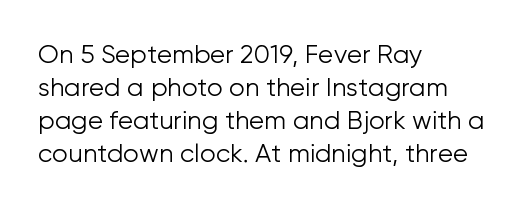
The image shows 25 px text type, upright; set left-aligned, normal line spacing (1.32x), normal letter spacing, not underlined.
